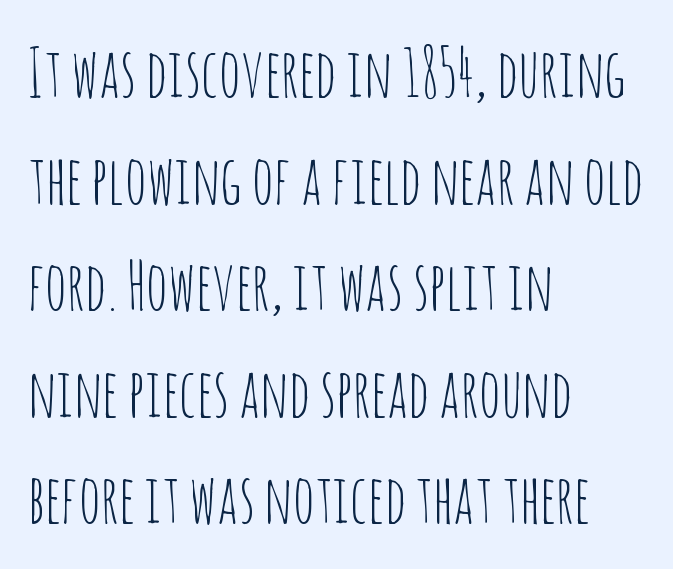
{"serif": "no", "italic": "no", "bold": "no", "weight": "thin", "width": "condensed", "stroke_contrast": "low", "x_height": "large", "monospaced": "no", "underline": "no", "align": "left", "line_spacing": "normal", "line_spacing_ratio": 1.59, "letter_spacing": "normal", "letter_spacing_em": 0.0, "glyph_px": 67}
